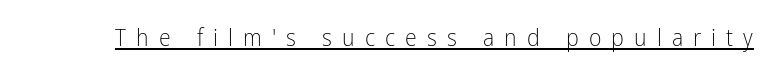
Q: Is the text bold? A: No.
Q: Is the text italic (slanted)? A: No, it is upright.
Q: Is the text underlined? A: Yes.
Q: Is the spacing between letters normal or unusually wide? A: Unusually wide.
